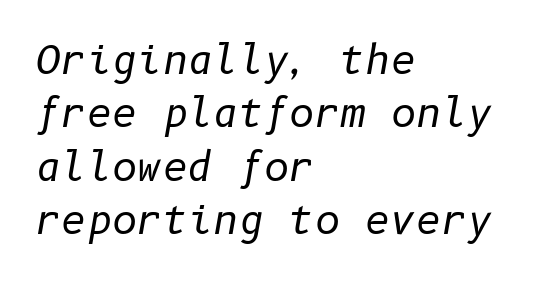
Rows of type keep a routine distance in the vertical direction. Which margin do the lines hug? The left one — the right edge is uneven. Looking at the ascenders, they clearly lean. This is not heavy type; no bold has been used. Has an underline been added? It has not. Tracking value appears to be zero — textbook default spacing.
